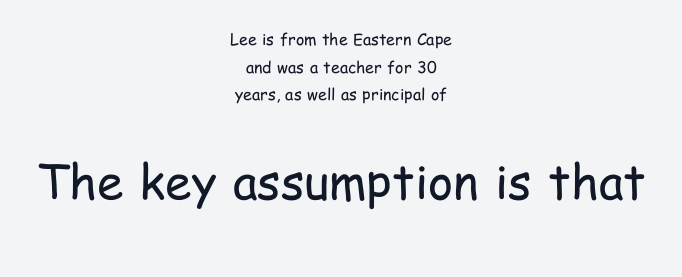
The image shows 48 px regular-weight, condensed sans-serif type, upright; set centered, line spacing 1.73x, normal letter spacing, not underlined; the second (bottom) block is 3.0x larger; low stroke contrast and a medium x-height.
